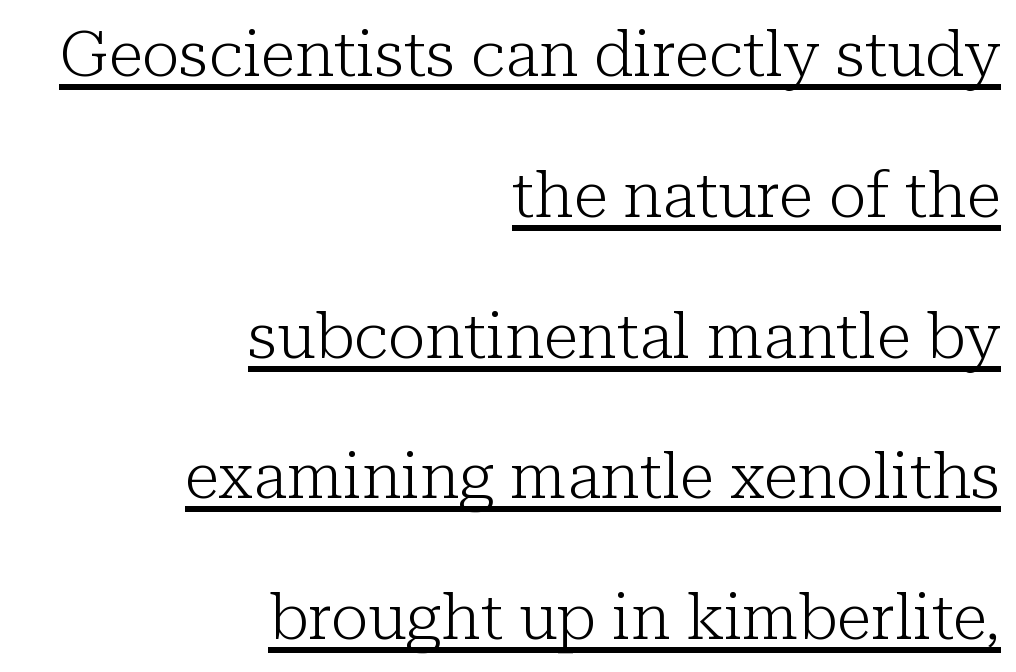
Q: Is the text bold? A: No.
Q: Is the text italic (slanted)? A: No, it is upright.
Q: Is the typeface a serif or a sans-serif typeface? A: Serif.
Q: Is the text underlined? A: Yes.
Q: How is the paragraph aligned? A: Right-aligned.
Q: Is the spacing between letters normal or unusually wide? A: Normal.
Q: Is the spacing between lines tight, normal or loose? A: Loose.
Q: Width (condensed, normal, or wide)? A: Normal.
Q: Stroke contrast? A: Low.
Q: x-height? A: Medium.
Q: Monospaced? A: No.
